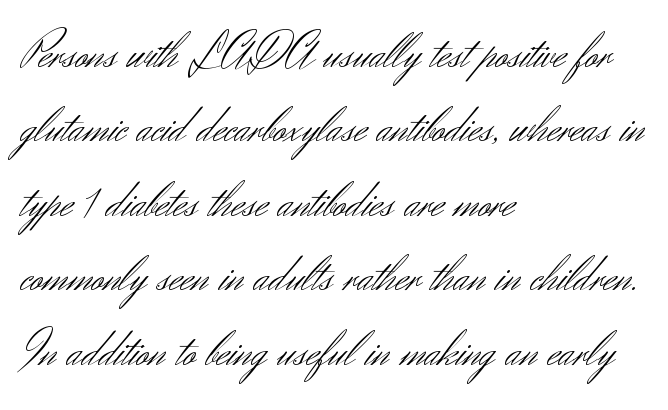
The image shows 50 px light sans-serif type; set left-aligned, normal line spacing (1.49x), normal letter spacing, not underlined; medium stroke contrast and a small x-height.
